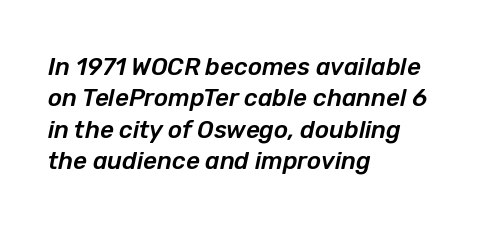
All the whitespace from short lines collects on the right. In terms of leading, this rendering sits right in the middle. The letterforms sit shoulder to shoulder at normal distance. Words float on clear page, feet unadorned.
